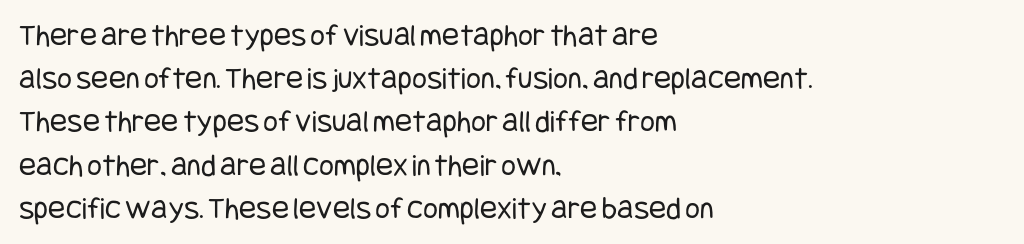
These lines are composed in type without serifs. This sample is left-justified, so line endings fall wherever the words run out. Think standard paragraph weight, or any step lighter than that. Designer's note — italics off, roman on. Bare-footed words on every line.
